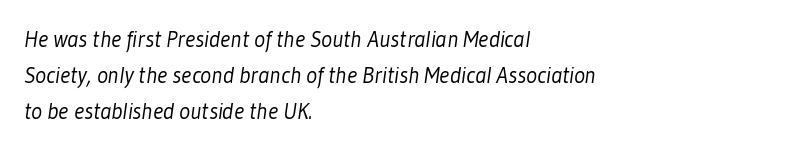
The image shows 23 px text type; set left-aligned, normal line spacing (1.57x), normal letter spacing, not underlined.
